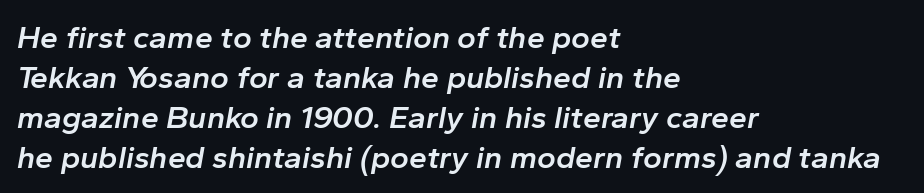
Alignment: flush left. Each new line begins a customary step beneath the previous one. Look at the tracking — it's just the regular setting, nothing added. A fair bit of extra ink — the face is semibold, not bold.
